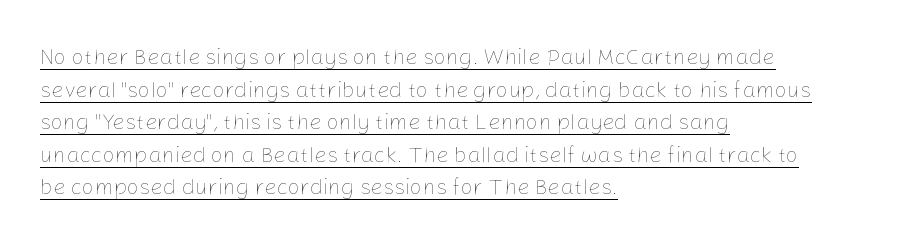
{"italic": "no", "bold": "no", "underline": "yes", "align": "left", "line_spacing": "normal", "line_spacing_ratio": 1.48, "letter_spacing": "normal", "letter_spacing_em": 0.0, "glyph_px": 22}
